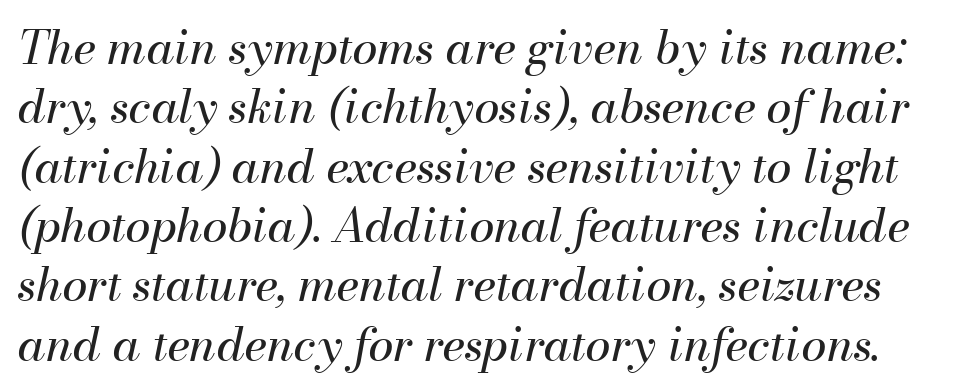
The image shows 46 px regular-weight type, italic (leaning right); set normal line spacing (1.29x), normal letter spacing, not underlined; medium stroke contrast and a small x-height.
